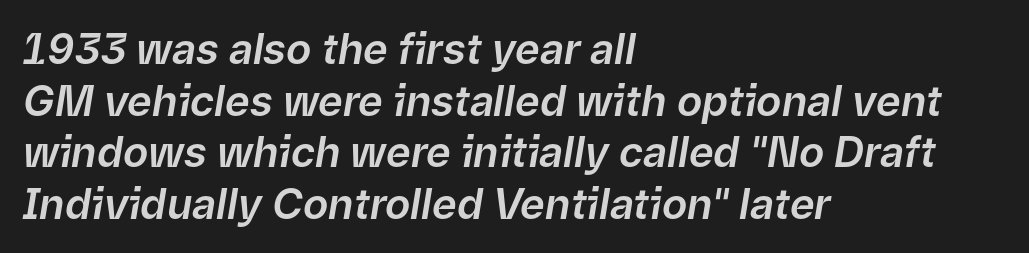
The image shows 42 px text type, italic (leaning right); set left-aligned, line spacing 1.23x, normal letter spacing, not underlined; low stroke contrast and a medium x-height.
